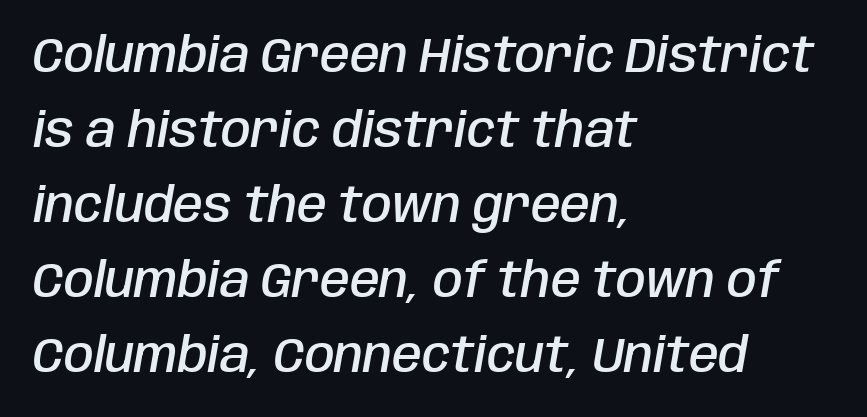
{"italic": "yes", "lean": "right", "slant_degrees": 10, "bold": "semi", "weight": "semibold", "width": "condensed", "stroke_contrast": "low", "x_height": "large", "monospaced": "no", "underline": "no", "align": "left", "line_spacing": "normal", "line_spacing_ratio": 1.56, "letter_spacing": "normal", "letter_spacing_em": 0.0, "glyph_px": 48}
